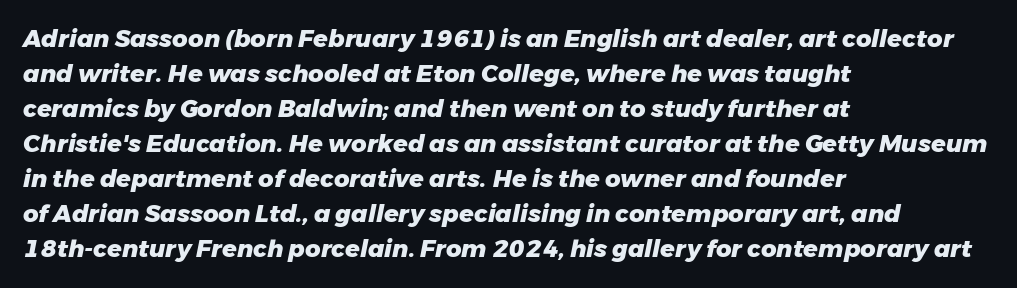
This is heavy type, rendered in bold. Nothing unusual about the tracking: characters are spaced as the font intends. Just letters on the line, the space beneath them empty. Rows of type keep a routine distance in the vertical direction. The setting favours the left margin, as ordinary paragraphs usually do. The typography opts for an oblique posture over an upright one.
